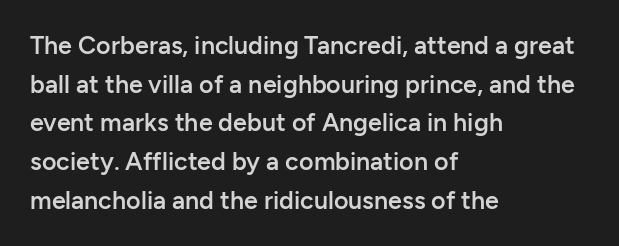
{"italic": "no", "bold": "semi", "underline": "no", "align": "left", "line_spacing": "normal", "line_spacing_ratio": 1.55, "letter_spacing": "normal", "letter_spacing_em": 0.0, "glyph_px": 25}
